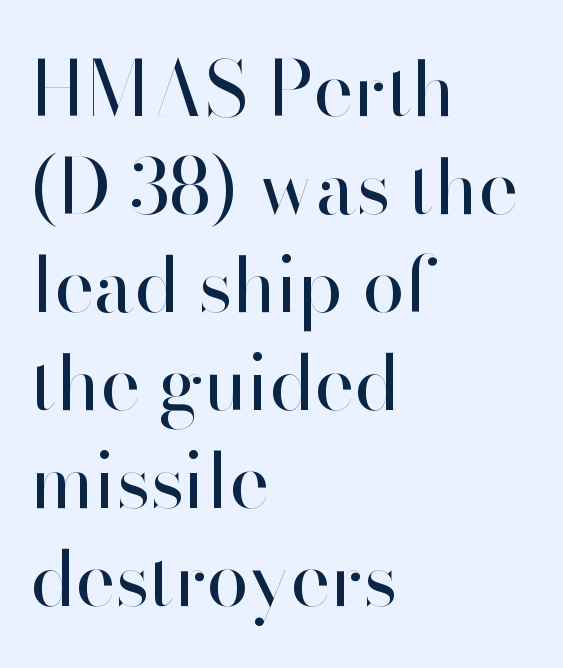
The image shows 76 px regular-weight sans-serif type, upright; set left-aligned, normal line spacing (1.29x), normal letter spacing, not underlined; high stroke contrast and a small x-height.
